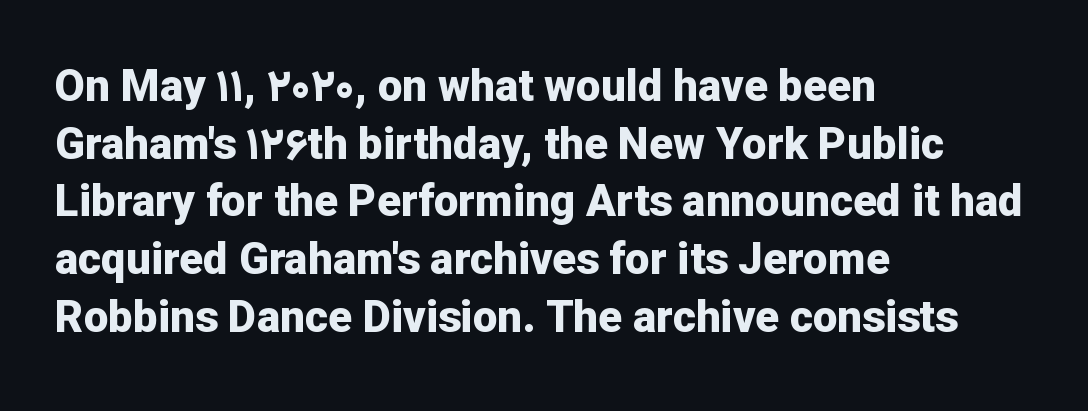
Q: Is the text bold? A: Yes.
Q: Is the text italic (slanted)? A: No, it is upright.
Q: Is the typeface a serif or a sans-serif typeface? A: Sans-serif.
Q: Is the text underlined? A: No.
Q: How is the paragraph aligned? A: Left-aligned.
Q: Is the spacing between letters normal or unusually wide? A: Normal.
Q: Is the spacing between lines tight, normal or loose? A: Normal.
Q: Width (condensed, normal, or wide)? A: Normal.
Q: Stroke contrast? A: Low.
Q: x-height? A: Medium.
Q: Monospaced? A: No.
